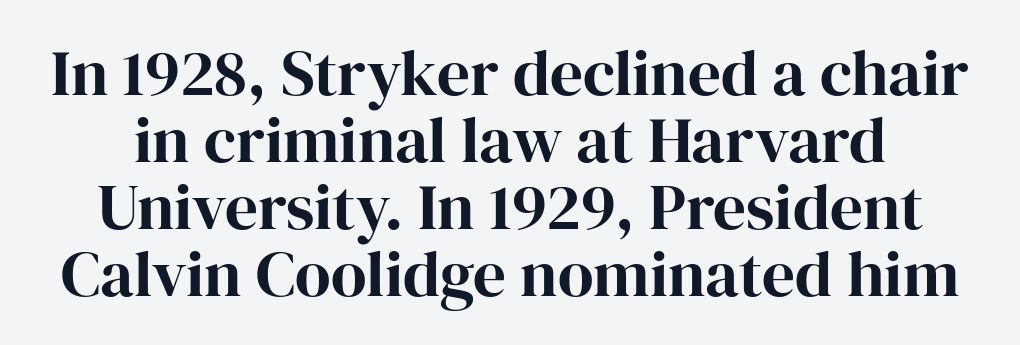
{"serif": "yes", "italic": "no", "width": "normal", "stroke_contrast": "high", "x_height": "medium", "monospaced": "no", "underline": "no", "line_spacing": "tight", "line_spacing_ratio": 1.03, "letter_spacing": "normal", "letter_spacing_em": 0.0, "glyph_px": 65}
